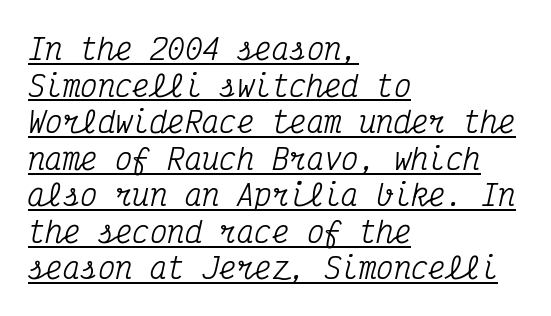
Is this a fixed-width face? Yes — each glyph sits in an identical cell. Honestly, the row spacing looks completely unremarkable. Words appear dense and cohesive because spacing is normal. The ragged edge is on the right, which tells us the setting is flush left.
